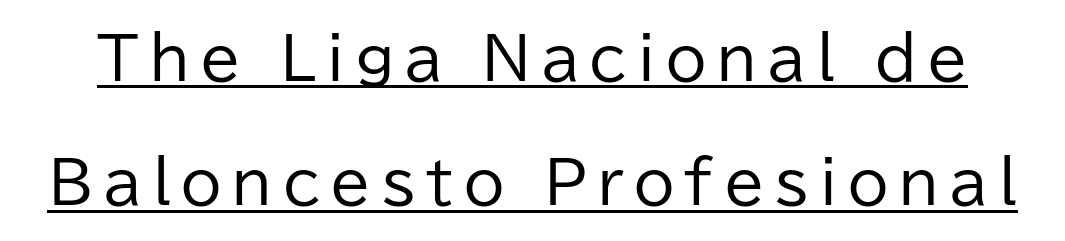
Spacing verdict: proportional, widths tailored to each character. Ordinary non-slanted type is in use. The weight would be labelled regular, book, light, or lighter still. Successive baselines arrive slowly, with a big drop between each. Typographically, this falls in the sans-serif category. Caption: lettering with a line underneath.
